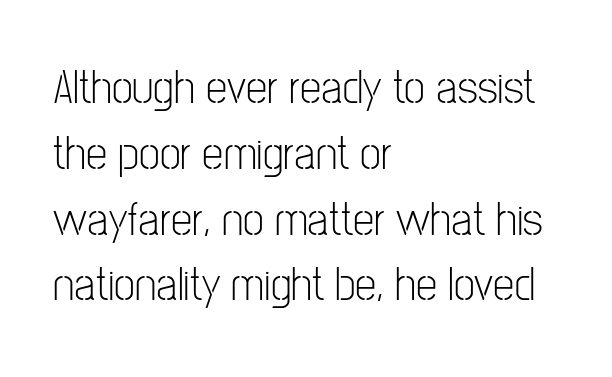
The paragraph has a hard left edge and a soft right edge. This sample has the flowing, uneven cadence of proportional lettering. Vertical stems look standard width or narrower in stroke. Normally led — the rows are evenly, conventionally spaced.
